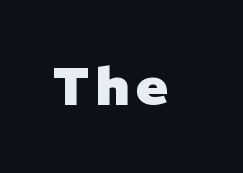
{"serif": "no", "bold": "yes", "weight": "heavy", "width": "normal", "stroke_contrast": "low", "x_height": "medium", "monospaced": "no", "underline": "no", "glyph_px": 53}
